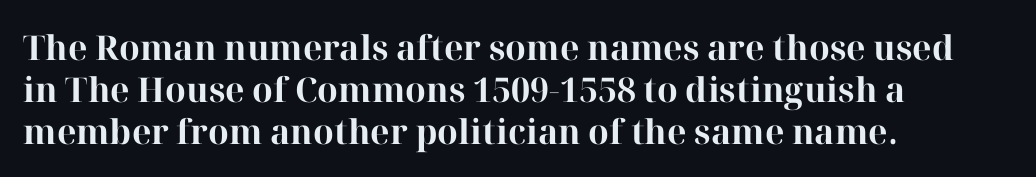
The image shows 34 px bold serif type, upright; set left-aligned, line spacing 1.23x, normal letter spacing, not underlined; high stroke contrast and a medium x-height.
